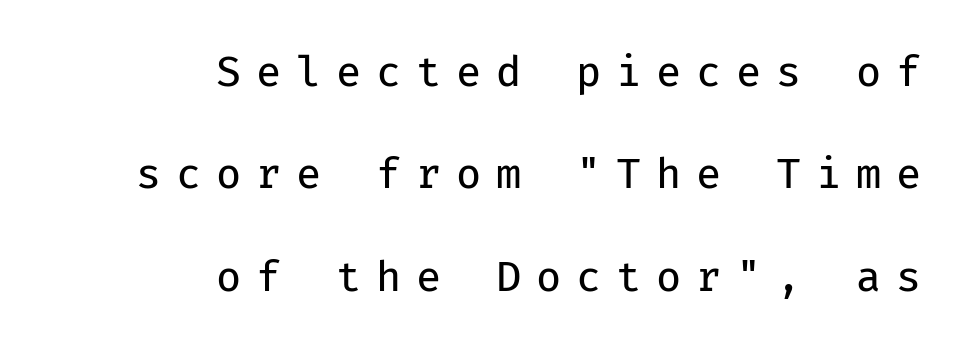
{"serif": "no", "italic": "no", "bold": "no", "weight": "regular", "width": "normal", "stroke_contrast": "low", "x_height": "medium", "monospaced": "yes", "underline": "no", "align": "right", "line_spacing": "loose", "line_spacing_ratio": 2.5, "letter_spacing": "wide", "letter_spacing_em": 0.36, "glyph_px": 41}
